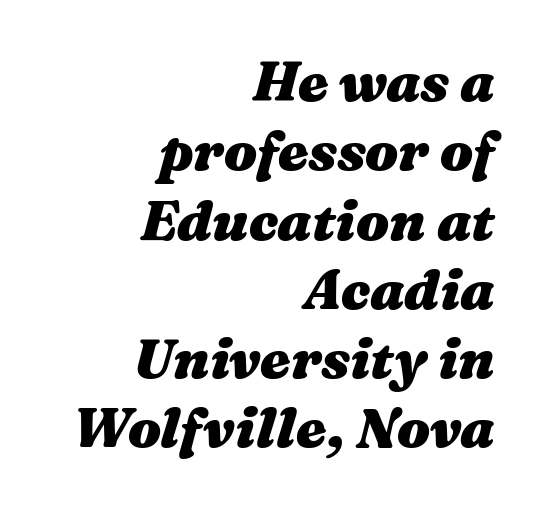
{"italic": "yes", "lean": "right", "slant_degrees": 16, "bold": "yes", "weight": "heavy", "width": "wide", "stroke_contrast": "medium", "x_height": "medium", "monospaced": "no", "underline": "no", "align": "right", "line_spacing": "normal", "line_spacing_ratio": 1.26, "letter_spacing": "normal", "letter_spacing_em": 0.0, "glyph_px": 55}
